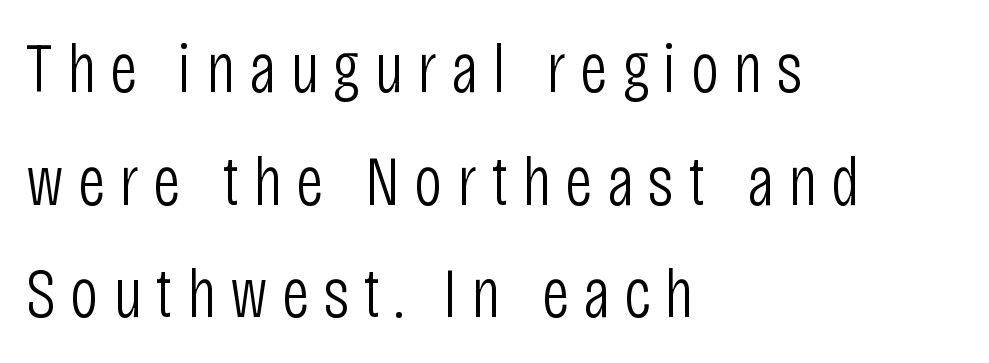
The image shows 70 px light, condensed sans-serif type, upright; set left-aligned, normal line spacing (1.61x), unusually wide letter spacing (+0.2 em), not underlined; low stroke contrast and a large x-height.
